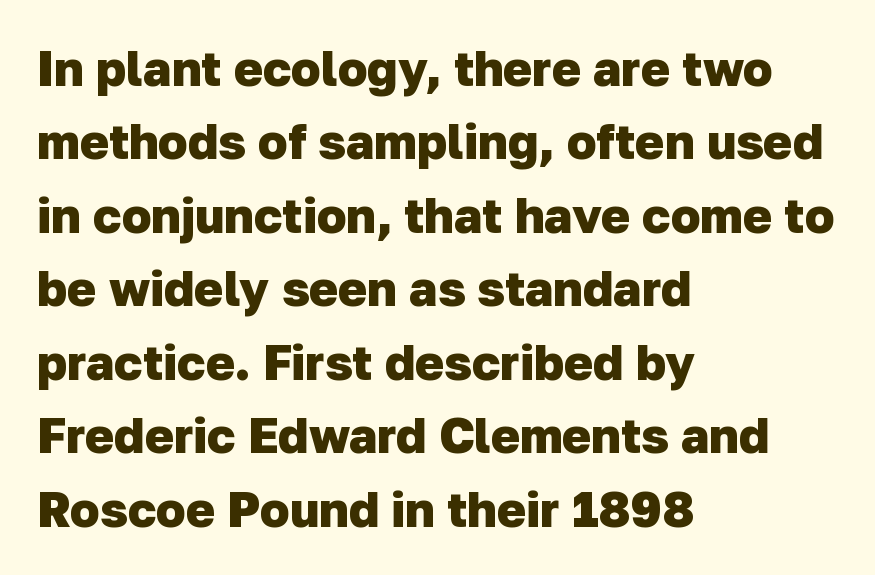
Q: Is the text bold? A: Yes.
Q: Is the typeface a serif or a sans-serif typeface? A: Sans-serif.
Q: Is the text underlined? A: No.
Q: How is the paragraph aligned? A: Left-aligned.
Q: Is the spacing between letters normal or unusually wide? A: Normal.
Q: Is the spacing between lines tight, normal or loose? A: Normal.
Q: Width (condensed, normal, or wide)? A: Normal.
Q: Stroke contrast? A: Low.
Q: x-height? A: Medium.
Q: Monospaced? A: No.
